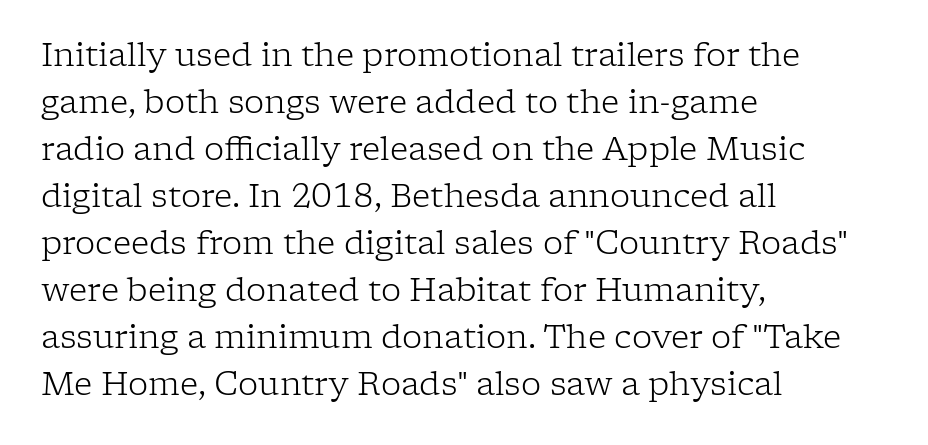
Q: Is the text bold? A: No.
Q: Is the text italic (slanted)? A: No, it is upright.
Q: Is the typeface a serif or a sans-serif typeface? A: Serif.
Q: Is the text underlined? A: No.
Q: How is the paragraph aligned? A: Left-aligned.
Q: Is the spacing between letters normal or unusually wide? A: Normal.
Q: Is the spacing between lines tight, normal or loose? A: Normal.
Q: Width (condensed, normal, or wide)? A: Normal.
Q: Stroke contrast? A: Low.
Q: x-height? A: Medium.
Q: Monospaced? A: No.
